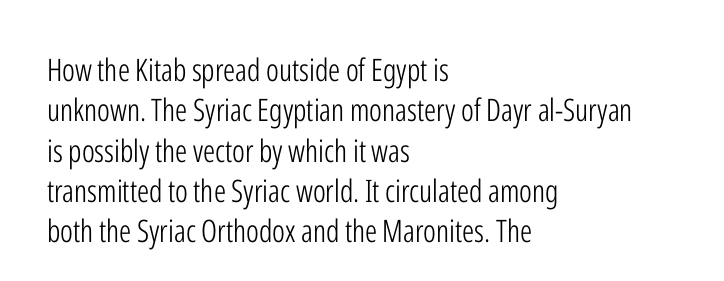
{"serif": "no", "italic": "no", "bold": "no", "weight": "light", "width": "condensed", "stroke_contrast": "low", "x_height": "medium", "monospaced": "no", "underline": "no", "align": "left", "line_spacing": "normal", "line_spacing_ratio": 1.3, "letter_spacing": "normal", "letter_spacing_em": 0.0, "glyph_px": 31}
